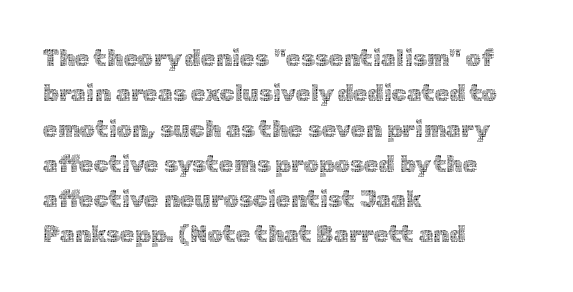
The image shows 24 px text type, upright; set left-aligned, normal line spacing (1.47x), normal letter spacing, not underlined.
